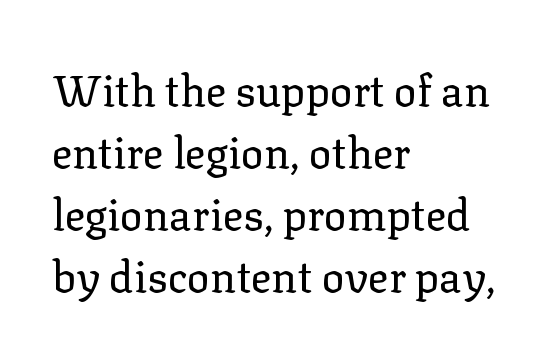
{"serif": "yes", "italic": "no", "bold": "no", "weight": "regular", "width": "normal", "stroke_contrast": "low", "x_height": "medium", "monospaced": "no", "underline": "no", "align": "left", "line_spacing": "normal", "line_spacing_ratio": 1.44, "letter_spacing": "normal", "letter_spacing_em": 0.0, "glyph_px": 43}
